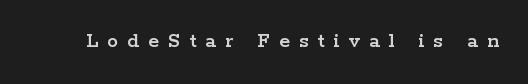
Every character sits straight up, as roman type does. Words float on clear page, feet unadorned. Characters follow at a spacing far wider than the type designer built in.
